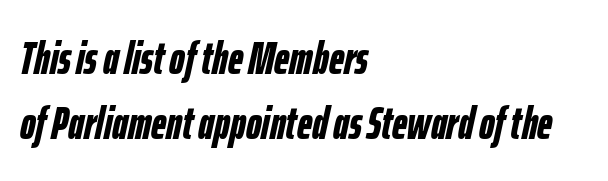
{"italic": "yes", "lean": "right", "slant_degrees": 12, "bold": "yes", "weight": "semibold", "width": "condensed", "stroke_contrast": "low", "x_height": "medium", "monospaced": "no", "underline": "no", "align": "left", "line_spacing": "normal", "line_spacing_ratio": 1.39, "letter_spacing": "normal", "letter_spacing_em": 0.0, "glyph_px": 47}
